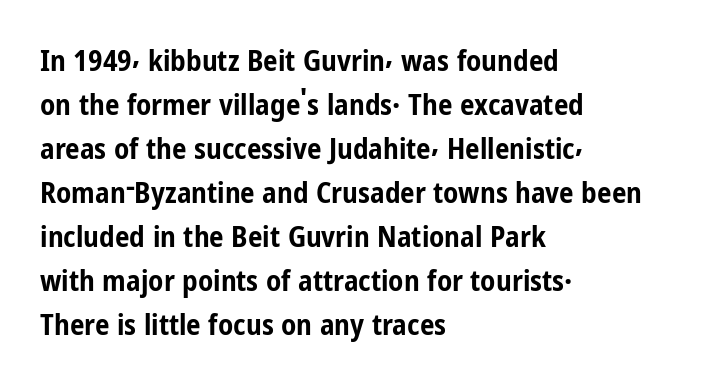
Letterform terminals end flat and unadorned throughout the passage. The line texture is even and compact thanks to regular tracking. Do the letters lean? They stand straight. Quick note: underline off. Which margin do the lines hug? The left one — the right edge is uneven.
